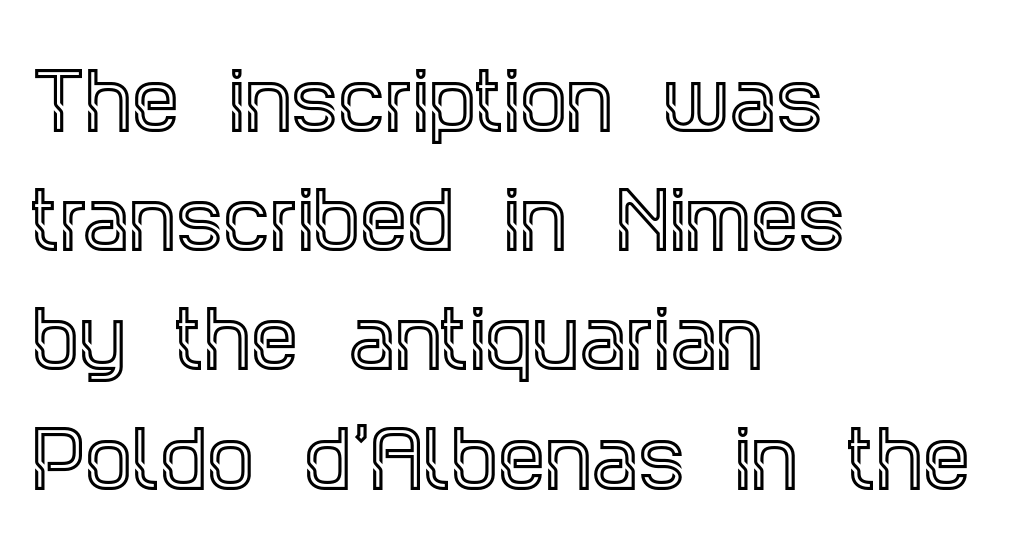
Line starts are locked; line ends wander. This rendering features lettering with no underline. One glance says typical: line gaps are just what's usual. Spacing between characters is what you'd get straight out of the box. The glyphs in this specimen are seriffed. Do the letters lean? They stand straight.
